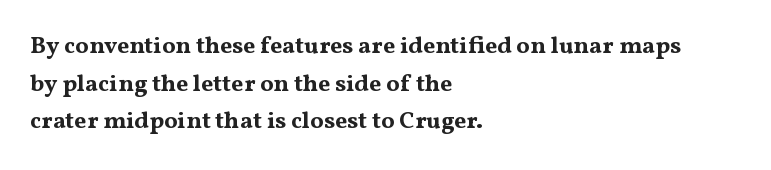
Q: Is the text bold? A: Yes.
Q: Is the text italic (slanted)? A: No, it is upright.
Q: Is the text underlined? A: No.
Q: How is the paragraph aligned? A: Left-aligned.
Q: Is the spacing between letters normal or unusually wide? A: Normal.
Q: Is the spacing between lines tight, normal or loose? A: Normal.
